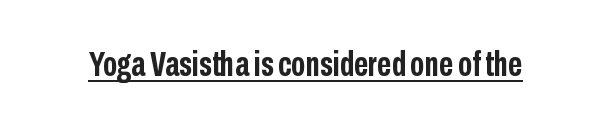
{"serif": "no", "italic": "no", "bold": "yes", "weight": "semibold", "width": "condensed", "stroke_contrast": "low", "x_height": "medium", "monospaced": "no", "underline": "yes", "letter_spacing": "normal", "letter_spacing_em": 0.0, "glyph_px": 35}
